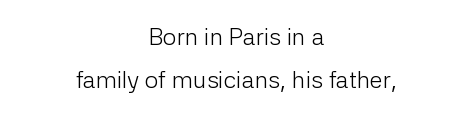
{"italic": "no", "bold": "no", "underline": "no", "align": "center", "line_spacing_ratio": 1.78, "letter_spacing": "normal", "letter_spacing_em": 0.0, "glyph_px": 24}
